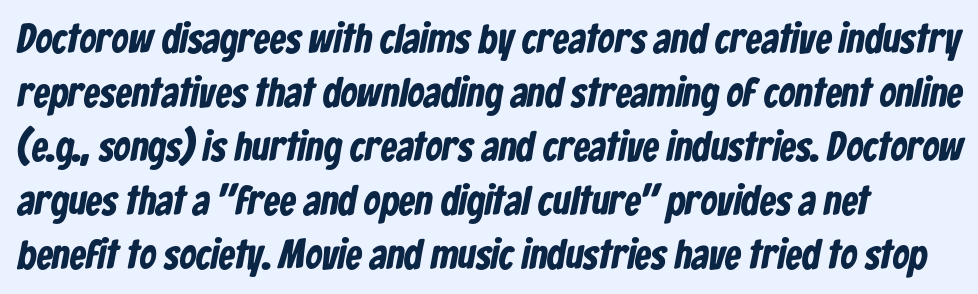
Q: Is the text bold? A: Yes.
Q: Is the typeface a serif or a sans-serif typeface? A: Sans-serif.
Q: Is the text underlined? A: No.
Q: Is the spacing between letters normal or unusually wide? A: Normal.
Q: Is the spacing between lines tight, normal or loose? A: Normal.
Q: Width (condensed, normal, or wide)? A: Condensed.
Q: Stroke contrast? A: Low.
Q: x-height? A: Medium.
Q: Monospaced? A: No.
